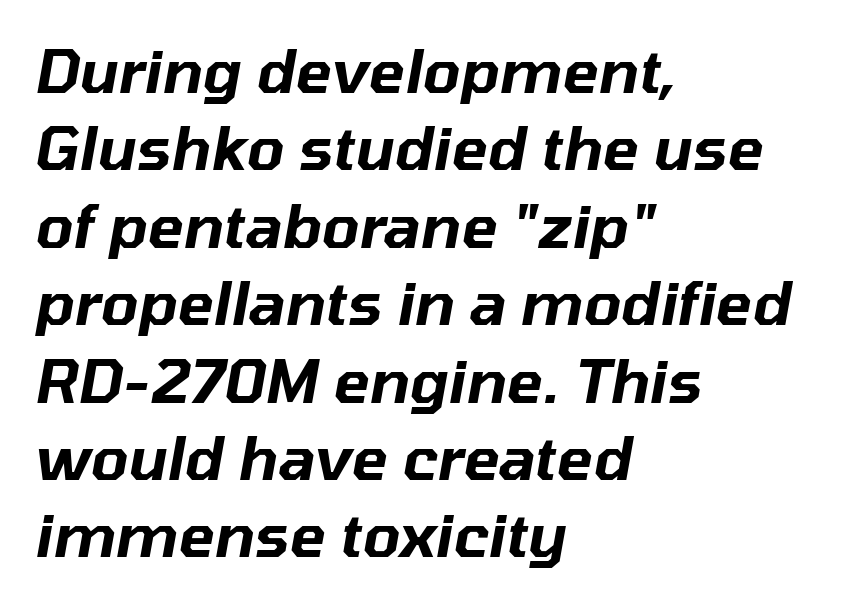
Q: Is the text italic (slanted)? A: Yes, it leans right by about 10 degrees.
Q: Is the text underlined? A: No.
Q: How is the paragraph aligned? A: Left-aligned.
Q: Is the spacing between letters normal or unusually wide? A: Normal.
Q: Is the spacing between lines tight, normal or loose? A: Normal.
Q: Width (condensed, normal, or wide)? A: Normal.
Q: Stroke contrast? A: Low.
Q: x-height? A: Medium.
Q: Monospaced? A: No.
